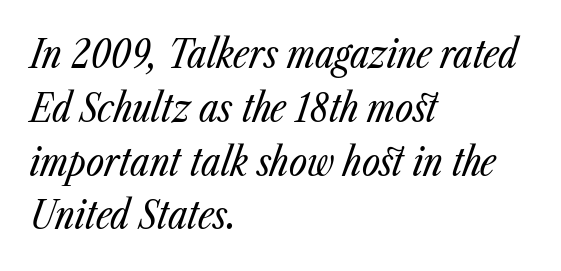
Does extra space separate the letters? No, they use regular spacing. This sample keeps an unexceptional amount of space between lines. When letters slant like this, we call the style italic. All the whitespace from short lines collects on the right. The foot of each line stays bare and open.
